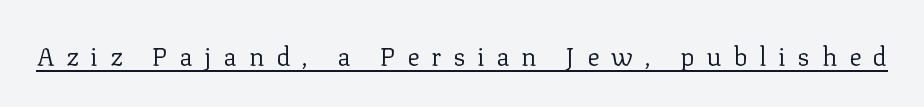
The rendered words wear a rule along their underside. Heft: none added — not bold. Does extra space separate the letters? Yes, quite a lot of it. Vertical strokes here are truly vertical.
